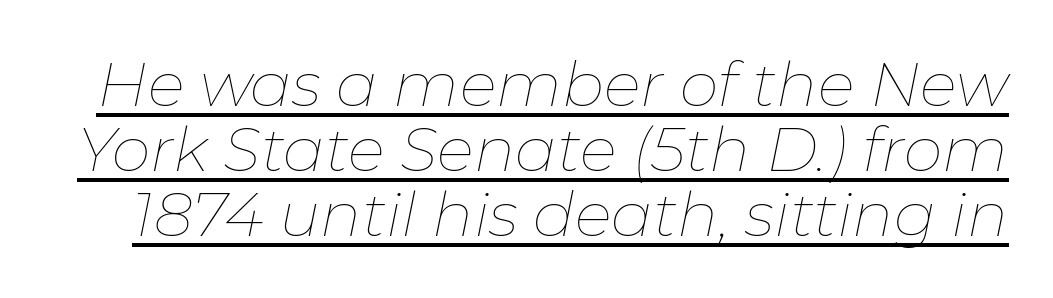
Q: Is the text bold? A: No.
Q: Is the text italic (slanted)? A: Yes, it leans right by about 11 degrees.
Q: Is the text underlined? A: Yes.
Q: Is the spacing between letters normal or unusually wide? A: Normal.
Q: Is the spacing between lines tight, normal or loose? A: Tight.
Q: Width (condensed, normal, or wide)? A: Normal.
Q: Stroke contrast? A: Low.
Q: x-height? A: Medium.
Q: Monospaced? A: No.
